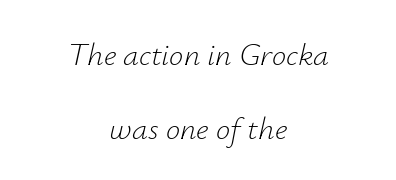
Yep, that's italic — everything's leaning. The specimen omits any rule beneath the text block's lines. This sample is center-justified, so both line endings float freely. Horizontal bands of white between lines are thick stripes. The strokes are not fattened; the text isn't bold.
